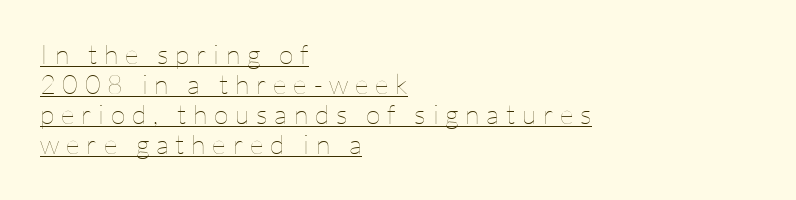
The letters are spread apart with noticeably loose tracking. The line-height multiplier appears low, near solid setting. Tall strokes in this sample are plumb rather than angled. In CSS terms this would be text-align: left. The rendering uses the underline text-decoration.
